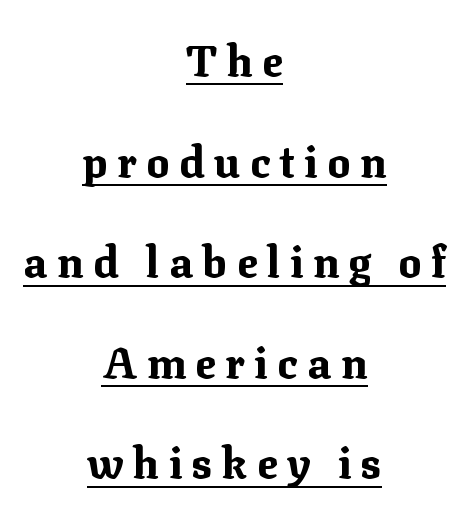
{"serif": "yes", "italic": "no", "bold": "yes", "weight": "bold", "width": "normal", "stroke_contrast": "medium", "x_height": "medium", "monospaced": "no", "underline": "yes", "align": "center", "line_spacing": "loose", "line_spacing_ratio": 2.34, "letter_spacing": "wide", "letter_spacing_em": 0.22, "glyph_px": 43}
